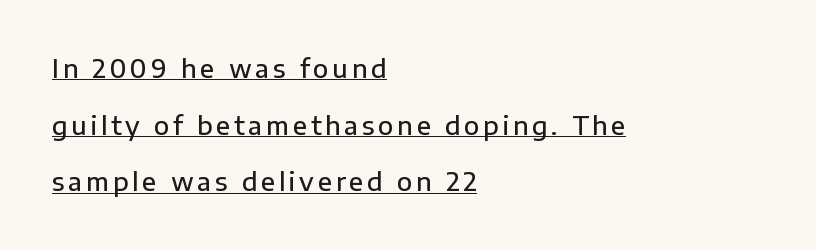
The letters are semibold — heavier than regular but short of a full bold. Do the letters lean? They stand straight. These lines stack with their left ends in a neat column. Notice how a bar underscores the lettering throughout. Does the leading feel generous? Absolutely, it's lavish.
